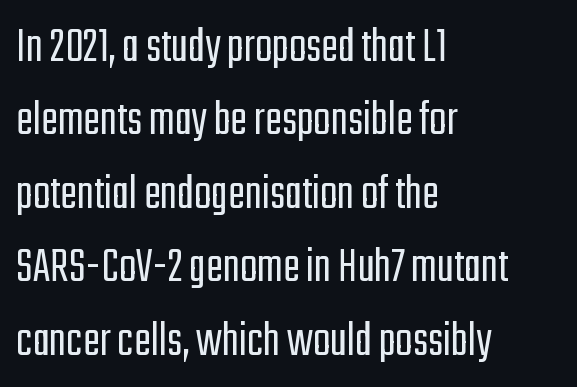
The image shows 51 px light, condensed sans-serif type, upright; set left-aligned, normal line spacing (1.44x), normal letter spacing, not underlined; low stroke contrast and a medium x-height.
